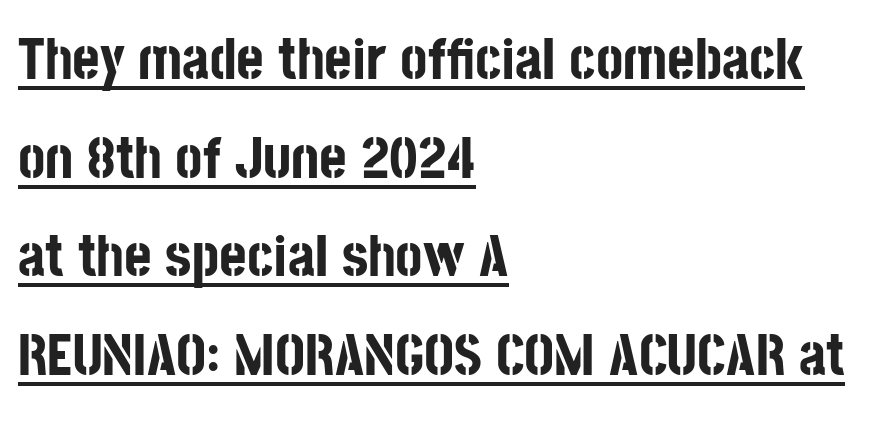
{"serif": "no", "italic": "no", "bold": "yes", "weight": "bold", "width": "condensed", "stroke_contrast": "low", "x_height": "large", "monospaced": "no", "underline": "yes", "align": "left", "line_spacing": "normal", "line_spacing_ratio": 1.67, "letter_spacing": "normal", "letter_spacing_em": 0.0, "glyph_px": 59}
